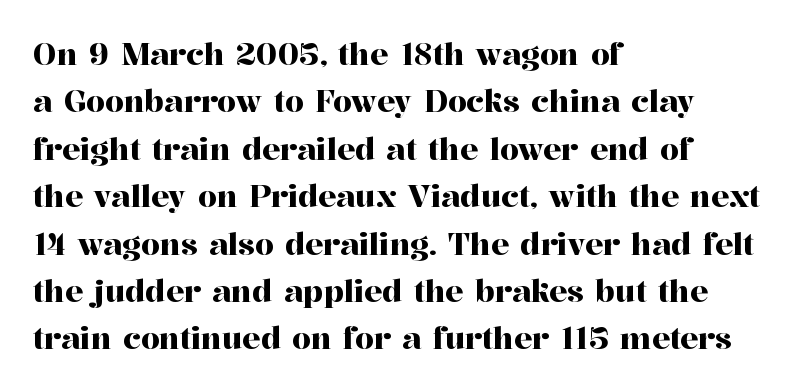
Q: Is the text italic (slanted)? A: No, it is upright.
Q: Is the typeface a serif or a sans-serif typeface? A: Serif.
Q: Is the text underlined? A: No.
Q: How is the paragraph aligned? A: Left-aligned.
Q: Is the spacing between letters normal or unusually wide? A: Normal.
Q: Is the spacing between lines tight, normal or loose? A: Normal.
Q: Width (condensed, normal, or wide)? A: Normal.
Q: Stroke contrast? A: High.
Q: x-height? A: Medium.
Q: Monospaced? A: No.
